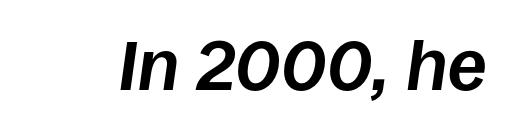
The image shows 70 px bold type, italic (leaning right); set normal letter spacing, not underlined; low stroke contrast and a large x-height.
